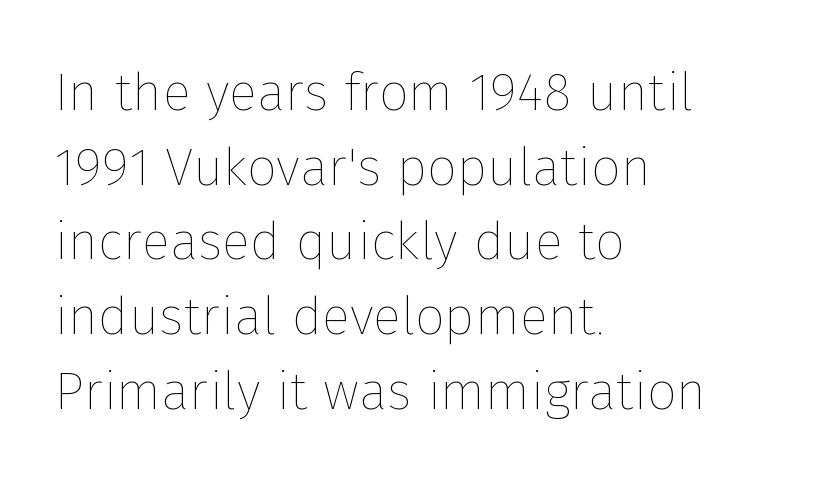
The image shows 53 px thin type, upright; set left-aligned, normal line spacing (1.41x), normal letter spacing, not underlined; low stroke contrast and a medium x-height.
